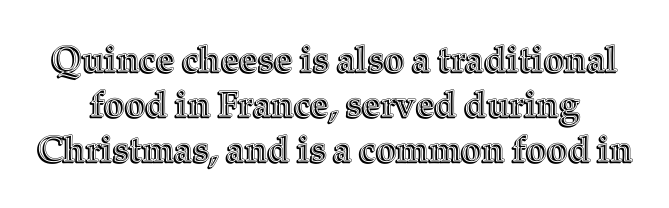
Nobody touched the tracking dial on this one. Posture: upright roman. Proportional: the letters do not fall into vertical columns. Leading: standard. Descenders hang freely into open space.
